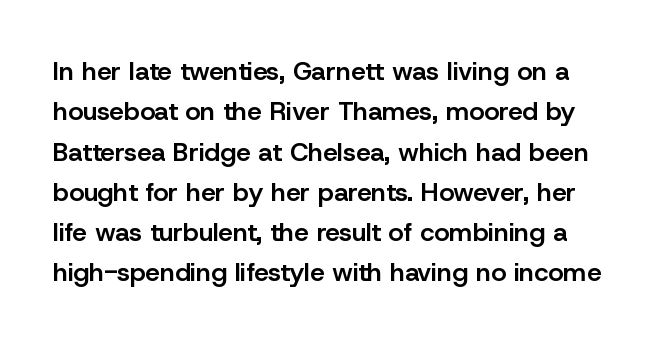
{"italic": "no", "bold": "semi", "underline": "no", "line_spacing": "normal", "line_spacing_ratio": 1.55, "letter_spacing": "normal", "letter_spacing_em": 0.0, "glyph_px": 26}
